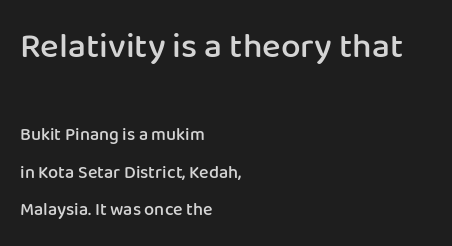
Q: Is the text bold? A: Semi-bold.
Q: Is the text italic (slanted)? A: No, it is upright.
Q: Is the typeface a serif or a sans-serif typeface? A: Sans-serif.
Q: Is the text underlined? A: No.
Q: How is the paragraph aligned? A: Left-aligned.
Q: Is the spacing between letters normal or unusually wide? A: Normal.
Q: Is the spacing between lines tight, normal or loose? A: Loose.
Q: Which block of text is set in a larger size, the first (top) or the second (bottom)? A: The first (top) one.
Q: Width (condensed, normal, or wide)? A: Normal.
Q: Stroke contrast? A: Low.
Q: x-height? A: Medium.
Q: Monospaced? A: No.
